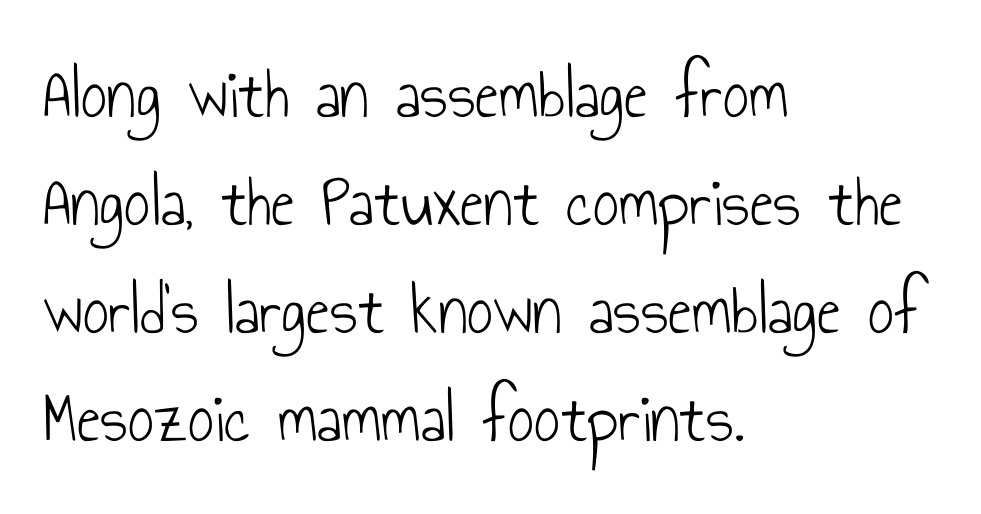
Tracking value appears to be zero — textbook default spacing. In CSS terms this would be text-align: left. This sample has the flowing, uneven cadence of proportional lettering. Summary of vertical rhythm: regular, with standard interline spacing. The typeface has the unassuming heft of standard copy or less. The font's upright variant was chosen for this text.
